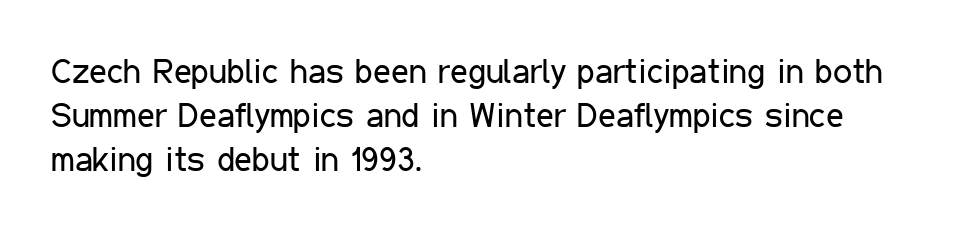
Q: Is the text bold? A: No.
Q: Is the text italic (slanted)? A: No, it is upright.
Q: Is the typeface a serif or a sans-serif typeface? A: Sans-serif.
Q: Is the text underlined? A: No.
Q: How is the paragraph aligned? A: Left-aligned.
Q: Is the spacing between letters normal or unusually wide? A: Normal.
Q: Is the spacing between lines tight, normal or loose? A: Normal.
Q: Width (condensed, normal, or wide)? A: Condensed.
Q: Stroke contrast? A: Low.
Q: x-height? A: Medium.
Q: Monospaced? A: No.
